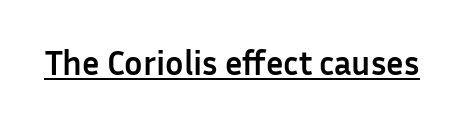
Q: Is the text bold? A: Yes.
Q: Is the text italic (slanted)? A: No, it is upright.
Q: Is the typeface a serif or a sans-serif typeface? A: Sans-serif.
Q: Is the text underlined? A: Yes.
Q: Is the spacing between letters normal or unusually wide? A: Normal.
Q: Width (condensed, normal, or wide)? A: Normal.
Q: Stroke contrast? A: Low.
Q: x-height? A: Medium.
Q: Monospaced? A: No.
